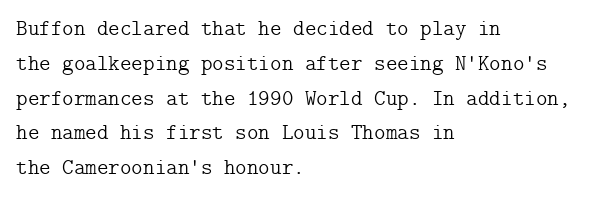
Q: Is the text bold? A: No.
Q: Is the text italic (slanted)? A: No, it is upright.
Q: Is the text underlined? A: No.
Q: How is the paragraph aligned? A: Left-aligned.
Q: Is the spacing between letters normal or unusually wide? A: Normal.
Q: Is the spacing between lines tight, normal or loose? A: Normal.
